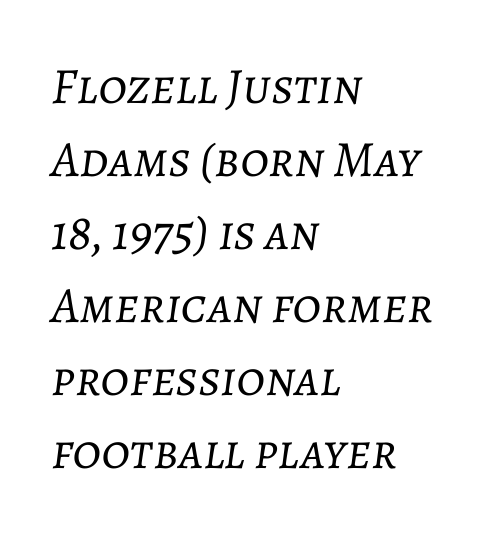
{"italic": "yes", "lean": "right", "slant_degrees": 7, "bold": "no", "weight": "light", "width": "normal", "stroke_contrast": "low", "x_height": "medium", "monospaced": "no", "underline": "no", "align": "left", "line_spacing": "normal", "line_spacing_ratio": 1.43, "letter_spacing": "normal", "letter_spacing_em": 0.0, "glyph_px": 51}
